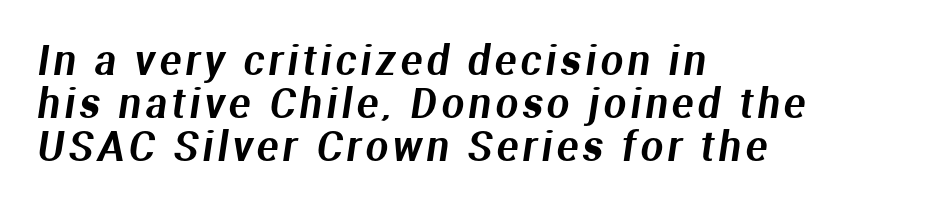
Any mark beneath the type? The region is blank. Baseline-to-baseline distance is barely more than the letter height. The letters advance in unequal steps, a hallmark of proportional type. The lines in this sample share a left origin and differ only in where they stop. Font category for this specimen: sans-serif.
